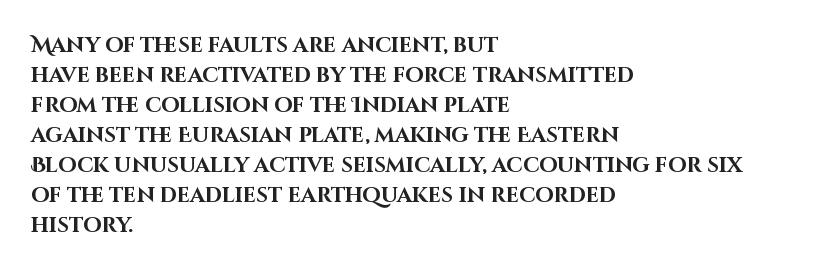
The image shows 21 px bold type, upright; set left-aligned, normal line spacing (1.43x), normal letter spacing, not underlined.
